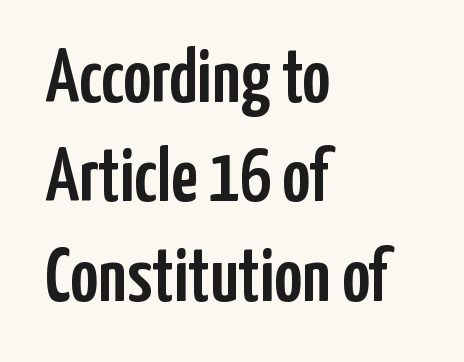
Q: Is the text italic (slanted)? A: No, it is upright.
Q: Is the typeface a serif or a sans-serif typeface? A: Sans-serif.
Q: Is the text underlined? A: No.
Q: How is the paragraph aligned? A: Left-aligned.
Q: Is the spacing between letters normal or unusually wide? A: Normal.
Q: Is the spacing between lines tight, normal or loose? A: Normal.
Q: Width (condensed, normal, or wide)? A: Condensed.
Q: Stroke contrast? A: Low.
Q: x-height? A: Medium.
Q: Monospaced? A: No.
